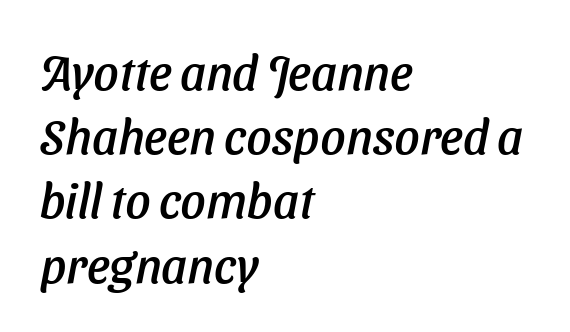
Caption: multi-line text, flush left, ragged right. Underline: absent. There is no visible air inserted between adjacent glyphs. Varying glyph widths throughout — classic text-font behaviour. Tall strokes in this sample are angled rather than plumb. The rendering uses a moderate line-height, typical for paragraphs.
